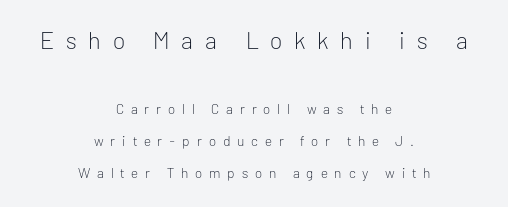
The image shows 24 px text type, upright; set centered, loose line spacing (2.31x), unusually wide letter spacing (+0.49 em), not underlined; the first (top) block is 1.71x larger.
